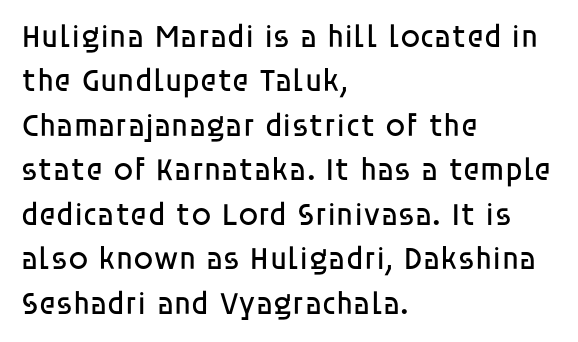
{"serif": "no", "italic": "no", "bold": "no", "weight": "regular", "width": "normal", "stroke_contrast": "low", "x_height": "large", "monospaced": "no", "underline": "no", "align": "left", "line_spacing": "normal", "line_spacing_ratio": 1.39, "letter_spacing": "normal", "letter_spacing_em": 0.0, "glyph_px": 32}
